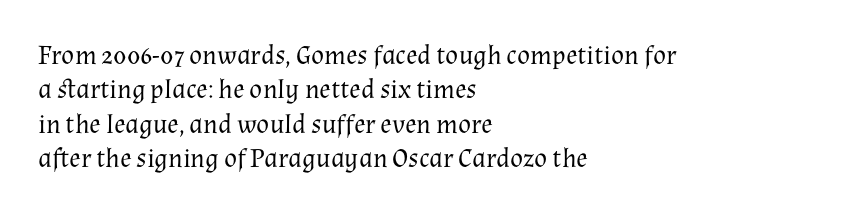
The image shows 27 px text type, upright; set left-aligned, normal line spacing (1.27x), normal letter spacing, not underlined.
